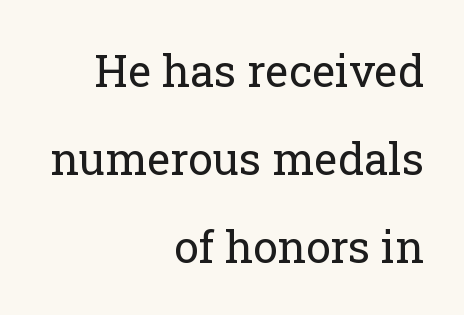
{"serif": "yes", "italic": "no", "bold": "no", "weight": "regular", "width": "normal", "stroke_contrast": "low", "x_height": "medium", "monospaced": "no", "underline": "no", "align": "right", "line_spacing": "loose", "line_spacing_ratio": 2.0, "letter_spacing": "normal", "letter_spacing_em": 0.0, "glyph_px": 44}
